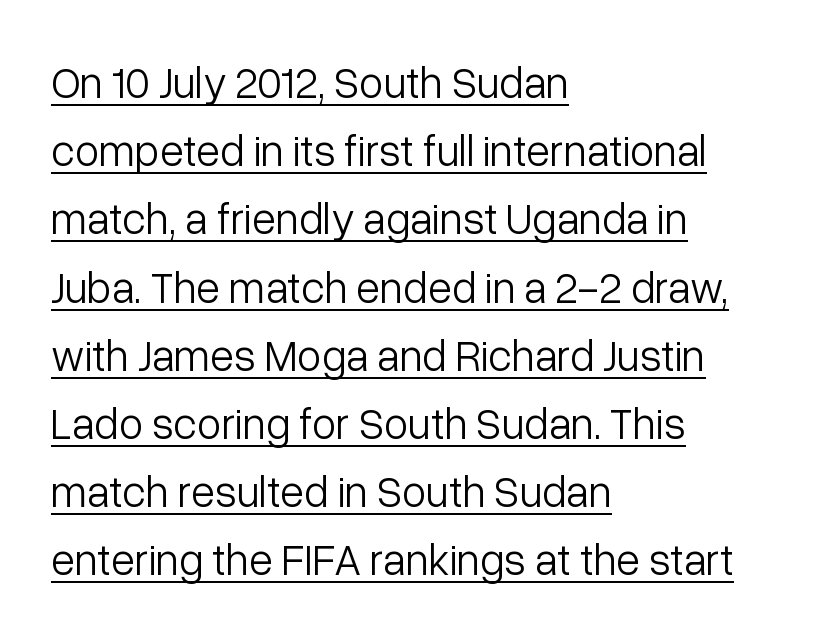
{"serif": "no", "italic": "no", "bold": "no", "weight": "light", "width": "normal", "stroke_contrast": "low", "x_height": "medium", "monospaced": "no", "underline": "yes", "align": "left", "line_spacing": "normal", "line_spacing_ratio": 1.55, "letter_spacing": "normal", "letter_spacing_em": 0.0, "glyph_px": 44}
